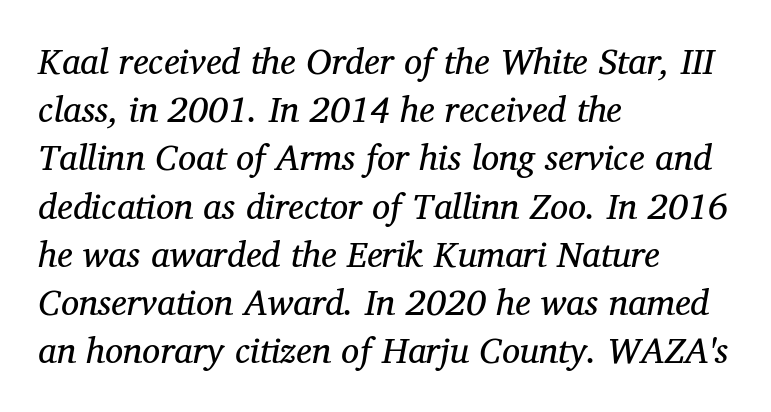
{"serif": "yes", "italic": "yes", "lean": "right", "slant_degrees": 12, "bold": "no", "weight": "regular", "width": "normal", "stroke_contrast": "medium", "x_height": "medium", "monospaced": "no", "underline": "no", "align": "left", "line_spacing": "normal", "line_spacing_ratio": 1.34, "letter_spacing": "normal", "letter_spacing_em": 0.0, "glyph_px": 36}
